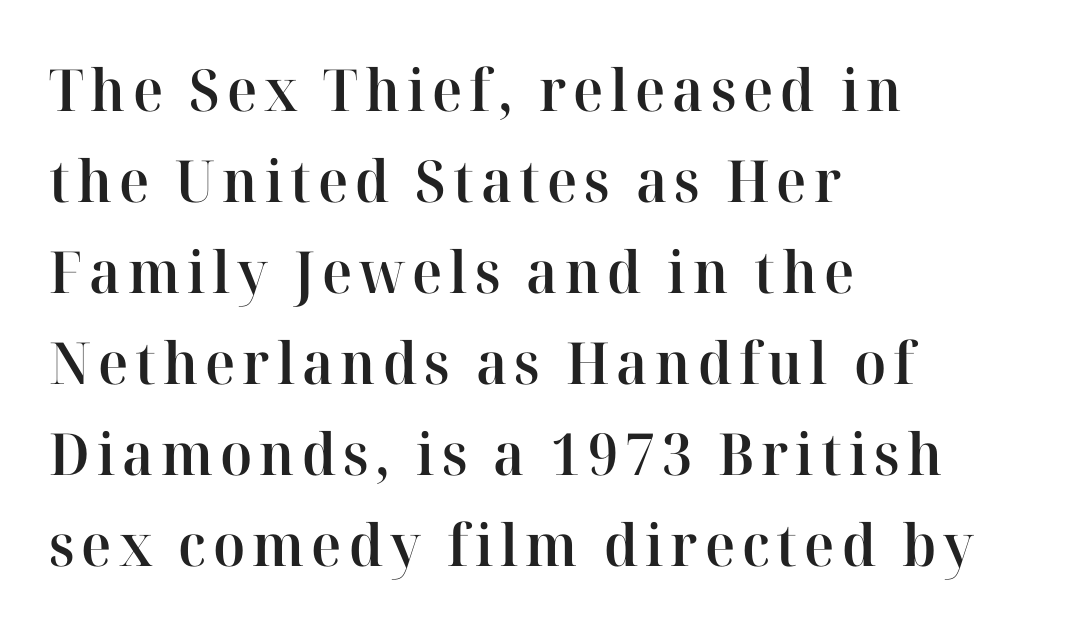
The lines are quadded left. A serif font was chosen for this passage. Students, observe: this is what conventionally led text looks like. Character widths vary here, with narrow letters taking less room than wide ones.
